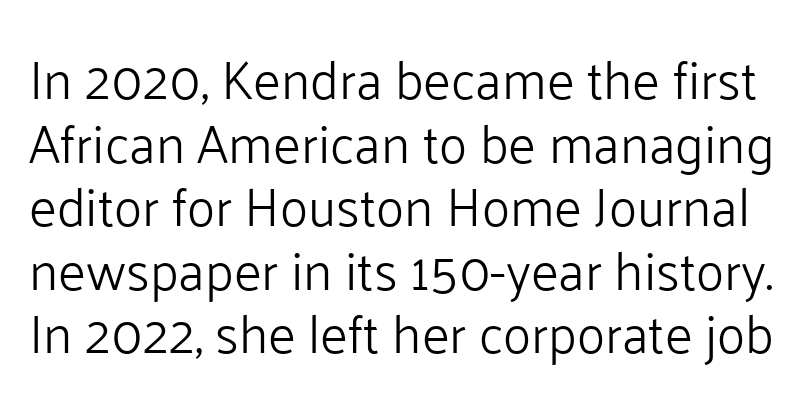
Counters stay open thanks to moderate or lighter strokes. The typography opts for an upright posture over an oblique one. Here the designer chose a conventional face with non-uniform glyph widths. The designer went with a sans here, leaving each stem footless.
